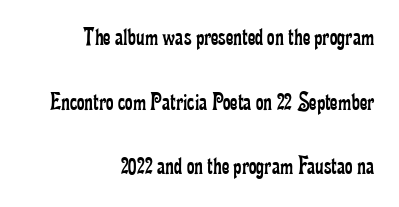
A great deal of white space separates one row of letters from the next. Check the space under the baseline: it is left empty. Is the letter spacing exaggerated? No — it looks like the ordinary default. A quiet, ordinary-to-light weight characterises the typeface. If you drew a line through each stem, it would be perfectly vertical.
